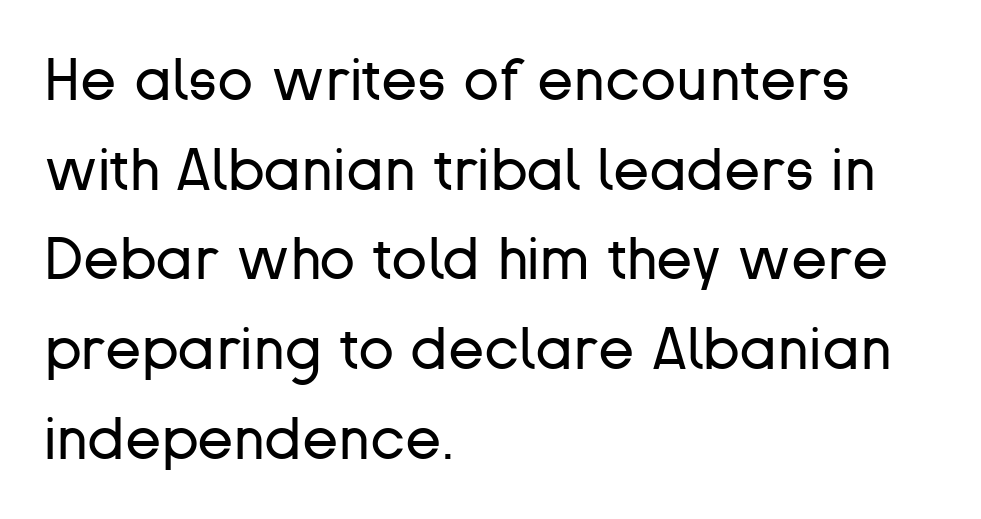
The image shows 59 px regular-weight sans-serif type, upright; set left-aligned, normal line spacing (1.52x), normal letter spacing, not underlined; low stroke contrast and a medium x-height.
